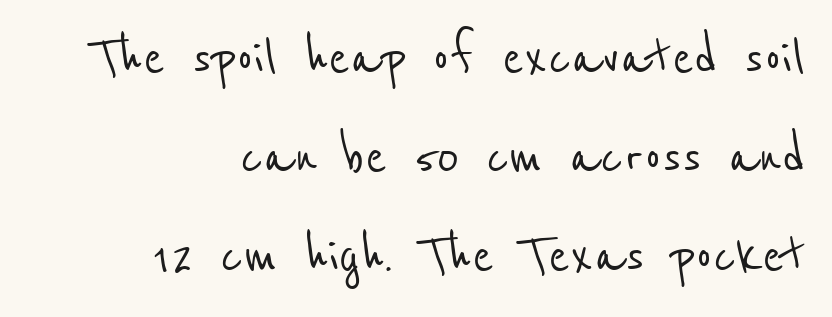
Q: Is the typeface a serif or a sans-serif typeface? A: Sans-serif.
Q: Is the text underlined? A: No.
Q: How is the paragraph aligned? A: Right-aligned.
Q: Is the spacing between letters normal or unusually wide? A: Normal.
Q: Is the spacing between lines tight, normal or loose? A: Normal.
Q: Width (condensed, normal, or wide)? A: Condensed.
Q: Stroke contrast? A: Low.
Q: x-height? A: Medium.
Q: Monospaced? A: No.
